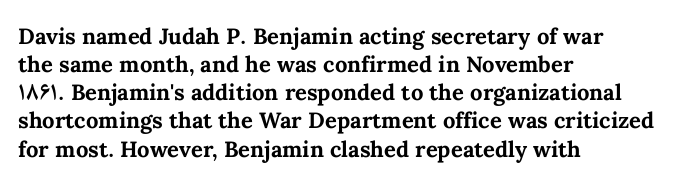
The passage is arranged the way most books set body copy — flush left. No word sits above an underline. Nobody touched the tracking dial on this one. Stroke thickness is high; the sample reads as a true bold.
